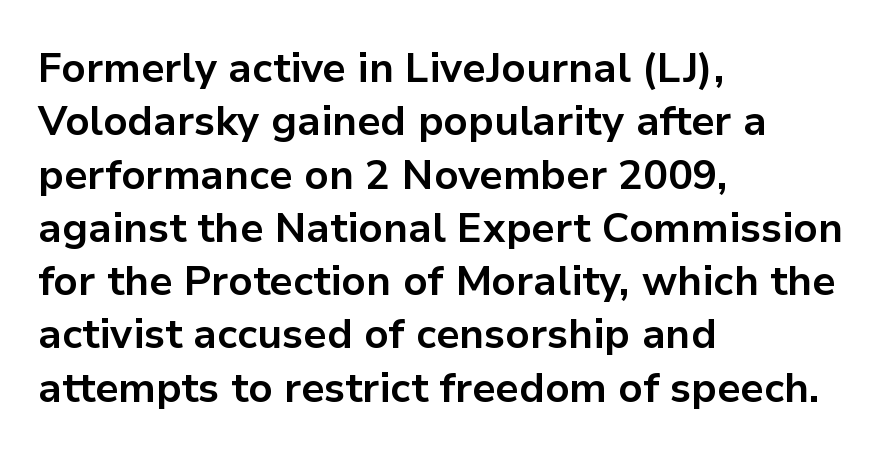
{"serif": "no", "italic": "no", "bold": "yes", "weight": "bold", "width": "normal", "stroke_contrast": "low", "x_height": "medium", "monospaced": "no", "underline": "no", "align": "left", "line_spacing": "normal", "line_spacing_ratio": 1.3, "letter_spacing": "normal", "letter_spacing_em": 0.0, "glyph_px": 41}
